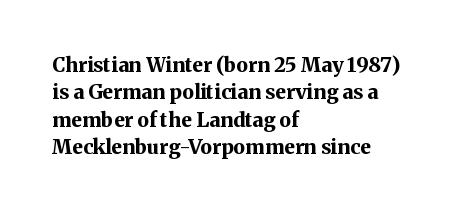
Here the glyphs are tracked normally, forming tight word shapes. The lettering stays uniformly vertical, giving the passage a roman look. The strokes are fattened all the way to bold. This sample keeps an unexceptional amount of space between lines. Underline: absent.
